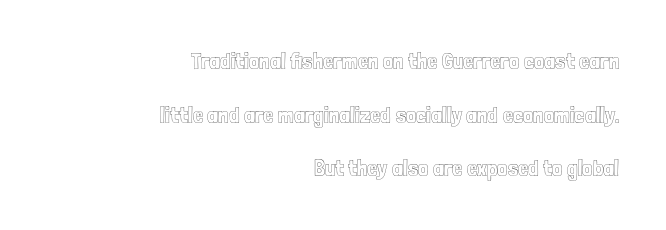
{"italic": "no", "underline": "no", "align": "right", "line_spacing": "loose", "line_spacing_ratio": 2.33, "letter_spacing": "normal", "letter_spacing_em": 0.0, "glyph_px": 23}
